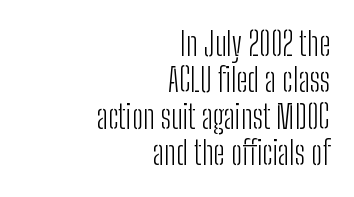
Is there any slant? The stems are plumb. The vertical gap from one line to the next is small. The face used here is proportionally spaced, like ordinary book or web type. This rendering leaves character spacing at its baseline value. Weight class: somewhere from thin through regular. Look at the bottom of the vertical strokes: they stop flat, with no serifs.
